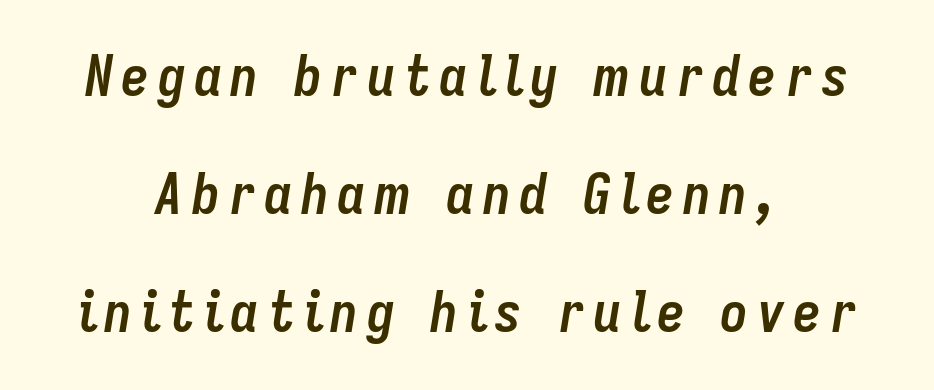
{"italic": "yes", "lean": "right", "slant_degrees": 9, "bold": "yes", "weight": "semibold", "width": "condensed", "stroke_contrast": "low", "x_height": "medium", "monospaced": "no", "underline": "no", "align": "center", "line_spacing": "loose", "line_spacing_ratio": 2.11, "glyph_px": 56}
